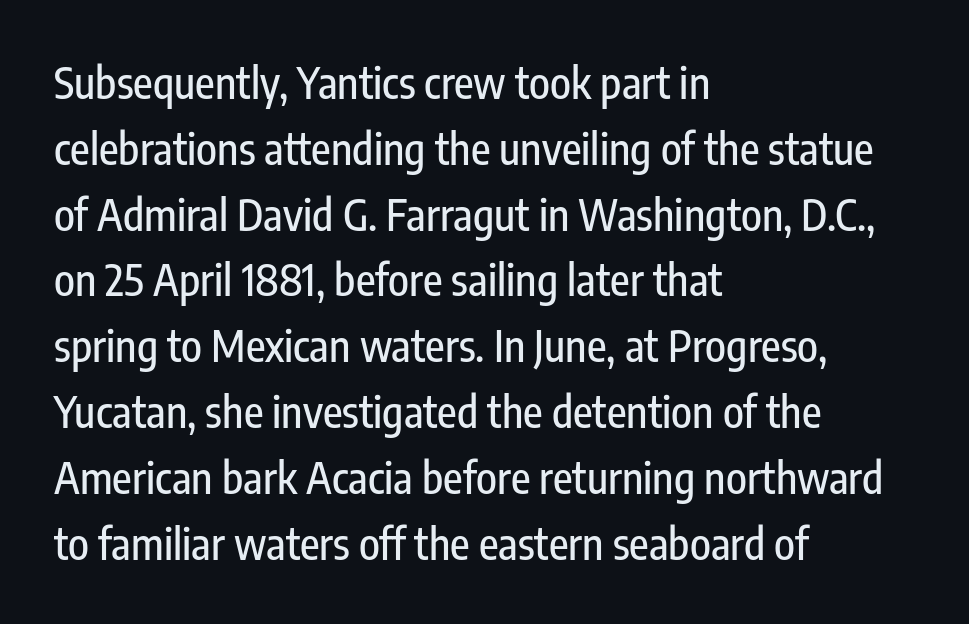
Q: Is the text italic (slanted)? A: No, it is upright.
Q: Is the typeface a serif or a sans-serif typeface? A: Sans-serif.
Q: Is the text underlined? A: No.
Q: How is the paragraph aligned? A: Left-aligned.
Q: Is the spacing between letters normal or unusually wide? A: Normal.
Q: Is the spacing between lines tight, normal or loose? A: Normal.
Q: Width (condensed, normal, or wide)? A: Condensed.
Q: Stroke contrast? A: Low.
Q: x-height? A: Medium.
Q: Monospaced? A: No.
